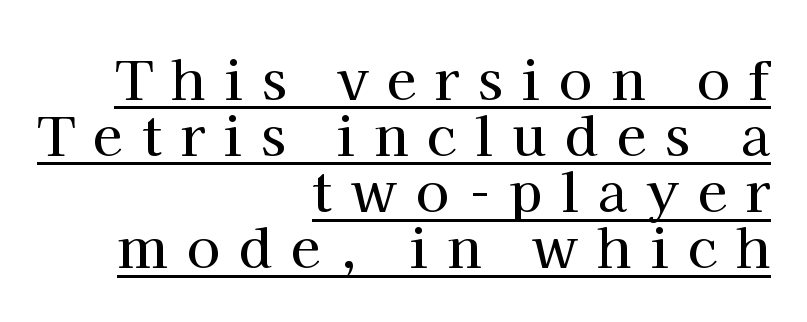
Q: Is the text italic (slanted)? A: No, it is upright.
Q: Is the typeface a serif or a sans-serif typeface? A: Serif.
Q: Is the text underlined? A: Yes.
Q: How is the paragraph aligned? A: Right-aligned.
Q: Is the spacing between letters normal or unusually wide? A: Unusually wide.
Q: Is the spacing between lines tight, normal or loose? A: Tight.
Q: Width (condensed, normal, or wide)? A: Normal.
Q: Stroke contrast? A: High.
Q: x-height? A: Medium.
Q: Monospaced? A: No.
